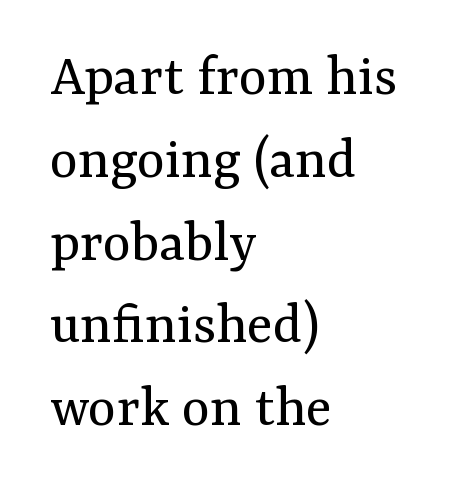
{"serif": "yes", "italic": "no", "bold": "no", "weight": "regular", "width": "normal", "stroke_contrast": "medium", "x_height": "medium", "monospaced": "no", "underline": "no", "align": "left", "line_spacing": "normal", "line_spacing_ratio": 1.38, "letter_spacing": "normal", "letter_spacing_em": 0.0, "glyph_px": 60}
